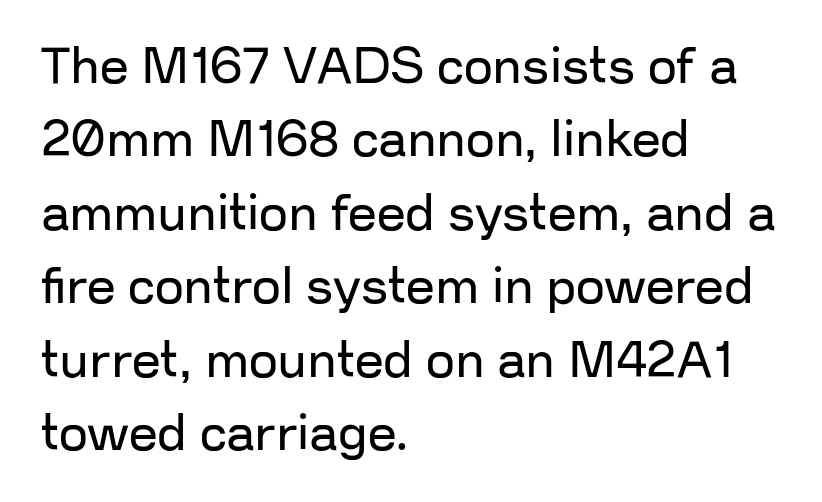
Q: Is the text bold? A: No.
Q: Is the text italic (slanted)? A: No, it is upright.
Q: Is the typeface a serif or a sans-serif typeface? A: Sans-serif.
Q: Is the text underlined? A: No.
Q: How is the paragraph aligned? A: Left-aligned.
Q: Is the spacing between letters normal or unusually wide? A: Normal.
Q: Is the spacing between lines tight, normal or loose? A: Normal.
Q: Width (condensed, normal, or wide)? A: Normal.
Q: Stroke contrast? A: Low.
Q: x-height? A: Medium.
Q: Monospaced? A: No.
